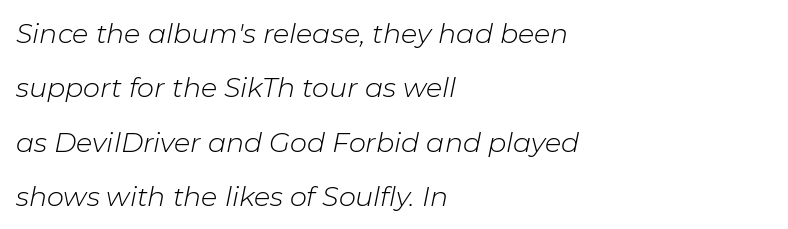
Q: Is the text bold? A: No.
Q: Is the text italic (slanted)? A: Yes, it leans right by about 11 degrees.
Q: Is the text underlined? A: No.
Q: How is the paragraph aligned? A: Left-aligned.
Q: Is the spacing between letters normal or unusually wide? A: Normal.
Q: Is the spacing between lines tight, normal or loose? A: Loose.
